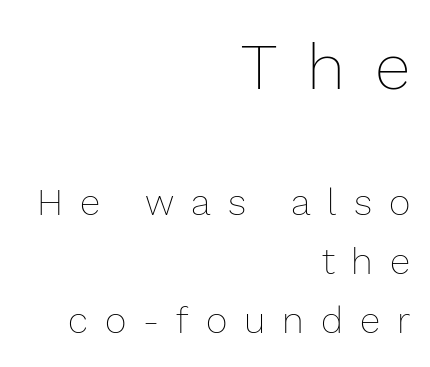
Q: Is the text bold? A: No.
Q: Is the text italic (slanted)? A: No, it is upright.
Q: Is the text underlined? A: No.
Q: How is the paragraph aligned? A: Right-aligned.
Q: Is the spacing between letters normal or unusually wide? A: Unusually wide.
Q: Is the spacing between lines tight, normal or loose? A: Normal.
Q: Which block of text is set in a larger size, the first (top) or the second (bottom)? A: The first (top) one.
Q: Width (condensed, normal, or wide)? A: Normal.
Q: Stroke contrast? A: Low.
Q: x-height? A: Medium.
Q: Monospaced? A: No.
